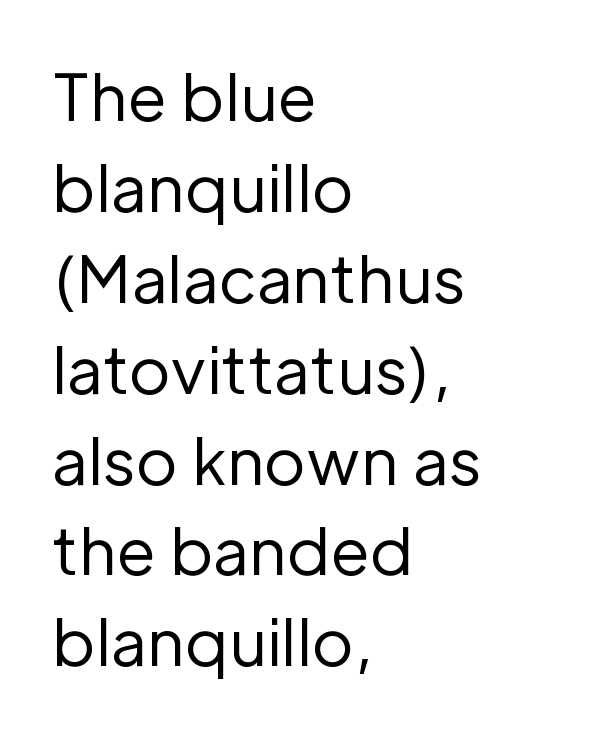
Q: Is the text bold? A: No.
Q: Is the text italic (slanted)? A: No, it is upright.
Q: Is the typeface a serif or a sans-serif typeface? A: Sans-serif.
Q: Is the text underlined? A: No.
Q: How is the paragraph aligned? A: Left-aligned.
Q: Is the spacing between letters normal or unusually wide? A: Normal.
Q: Is the spacing between lines tight, normal or loose? A: Normal.
Q: Width (condensed, normal, or wide)? A: Normal.
Q: Stroke contrast? A: Low.
Q: x-height? A: Medium.
Q: Monospaced? A: No.
